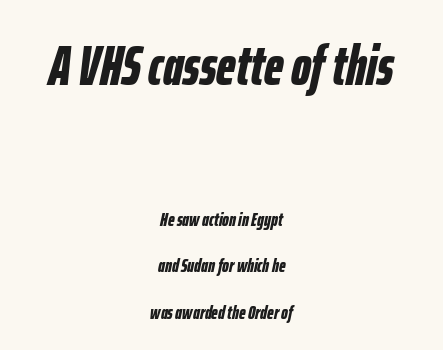
The image shows 56 px bold, condensed type, italic (leaning right); set centered, loose line spacing (2.46x), normal letter spacing, not underlined; the first (top) block is 2.95x larger; low stroke contrast and a medium x-height.
